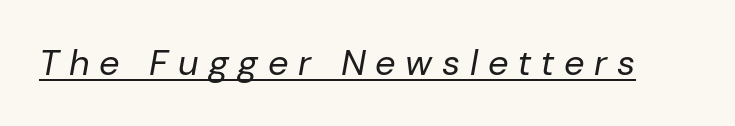
The image shows 36 px regular-weight type, italic (leaning right); set unusually wide letter spacing (+0.27 em), underlined; low stroke contrast and a medium x-height.
